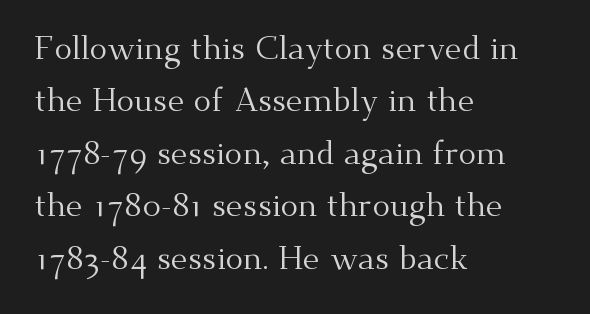
Q: Is the text bold? A: No.
Q: Is the text italic (slanted)? A: No, it is upright.
Q: Is the typeface a serif or a sans-serif typeface? A: Serif.
Q: Is the text underlined? A: No.
Q: How is the paragraph aligned? A: Left-aligned.
Q: Is the spacing between letters normal or unusually wide? A: Normal.
Q: Is the spacing between lines tight, normal or loose? A: Normal.
Q: Width (condensed, normal, or wide)? A: Normal.
Q: Stroke contrast? A: Medium.
Q: x-height? A: Small.
Q: Monospaced? A: No.
